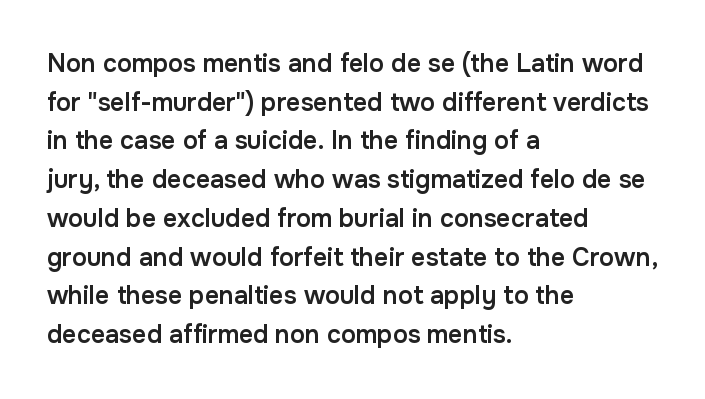
Quick note: underline off. The passage is arranged the way most books set body copy — flush left. Quick note: interline space is typical. Posture: vertical. The letters sit at their default tracking, neither squeezed nor spread.
